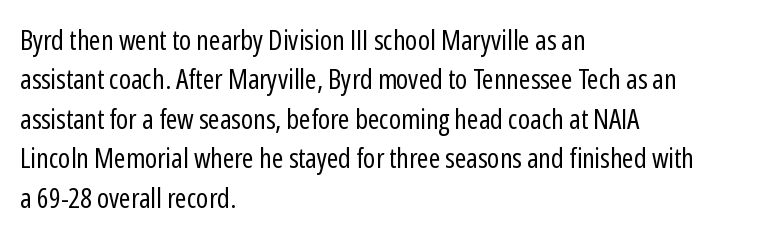
Each letter keeps its own natural width here, so spacing adapts to shape. Is there any slant? The stems are plumb. The strip under each line holds only bare page. The line-height multiplier appears to be the usual default.
